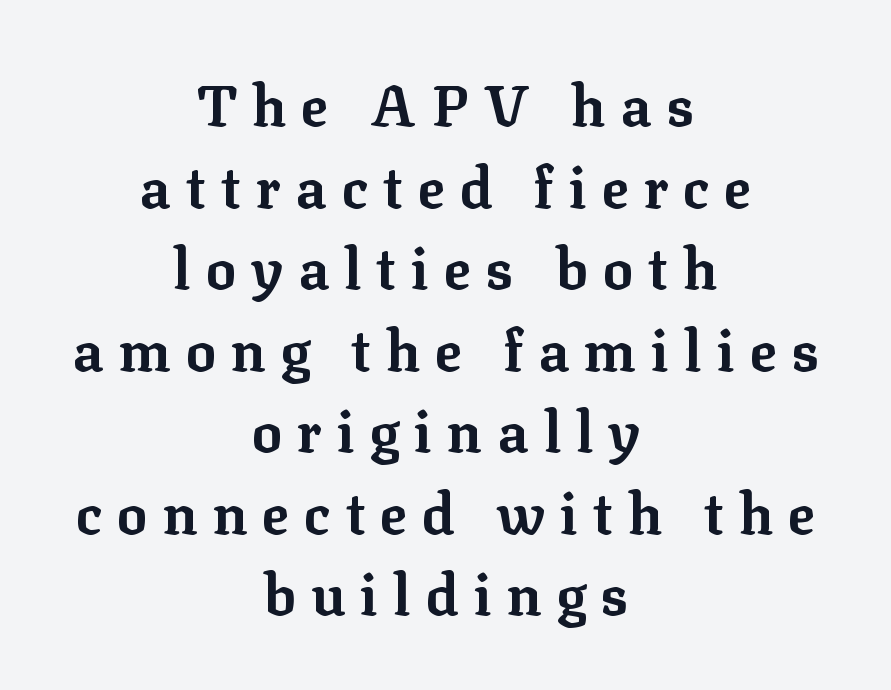
{"serif": "yes", "italic": "no", "bold": "yes", "weight": "bold", "width": "normal", "stroke_contrast": "low", "x_height": "medium", "monospaced": "no", "underline": "no", "align": "center", "line_spacing": "normal", "line_spacing_ratio": 1.43, "letter_spacing": "wide", "letter_spacing_em": 0.26, "glyph_px": 57}
